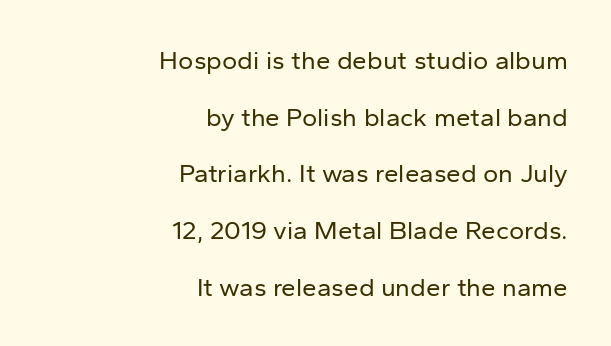
Q: Is the text bold? A: No.
Q: Is the text italic (slanted)? A: No, it is upright.
Q: Is the text underlined? A: No.
Q: How is the paragraph aligned? A: Right-aligned.
Q: Is the spacing between letters normal or unusually wide? A: Normal.
Q: Is the spacing between lines tight, normal or loose? A: Loose.
